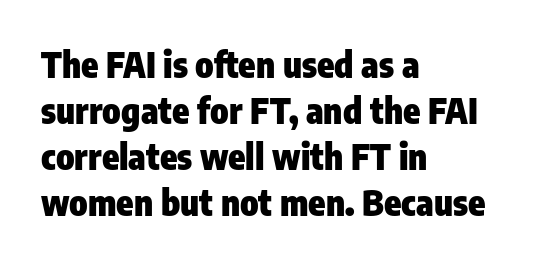
Words appear dense and cohesive because spacing is normal. Notice how the passage keeps a crisp vertical edge on the left only. Is this a fixed-width face? No — the glyphs have proportional, varying widths. A typesetter would mark this as roman, not italic. The typeface chosen for these lines omits serifs.
